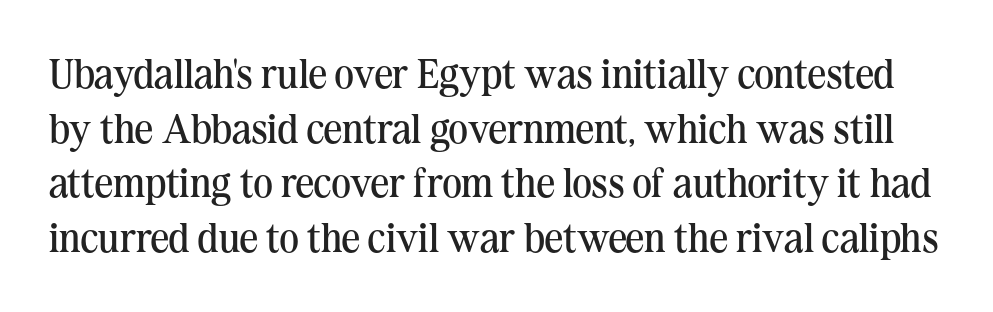
The image shows 41 px regular-weight serif type, upright; set normal line spacing (1.33x), normal letter spacing, not underlined; medium stroke contrast and a medium x-height.
